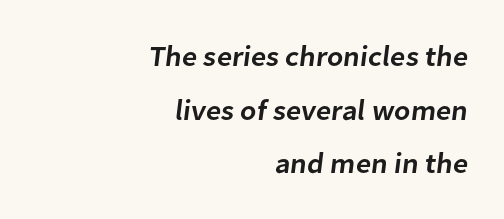
Q: Is the text bold? A: Semi-bold.
Q: Is the typeface a serif or a sans-serif typeface? A: Sans-serif.
Q: Is the text underlined? A: No.
Q: How is the paragraph aligned? A: Right-aligned.
Q: Is the spacing between letters normal or unusually wide? A: Normal.
Q: Width (condensed, normal, or wide)? A: Normal.
Q: Stroke contrast? A: Low.
Q: x-height? A: Medium.
Q: Monospaced? A: No.
